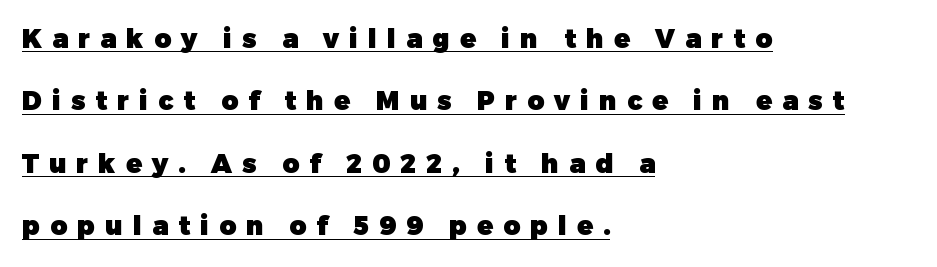
Q: Is the text bold? A: Yes.
Q: Is the text italic (slanted)? A: No, it is upright.
Q: Is the text underlined? A: Yes.
Q: How is the paragraph aligned? A: Left-aligned.
Q: Is the spacing between letters normal or unusually wide? A: Unusually wide.
Q: Is the spacing between lines tight, normal or loose? A: Loose.
